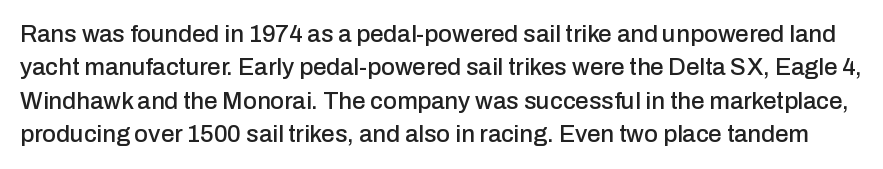
The image shows 24 px text type, upright; set normal line spacing (1.39x), normal letter spacing, not underlined.
